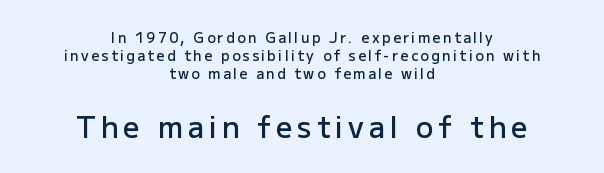
The image shows 29 px semibold sans-serif type, upright; set centered, normal line spacing (1.3x), not underlined; the second (bottom) block is 2.07x larger; low stroke contrast and a medium x-height.
